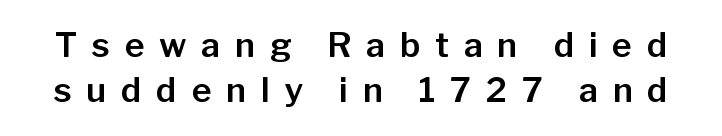
The image shows 34 px sans-serif type, upright; set normal line spacing (1.33x), unusually wide letter spacing (+0.43 em), not underlined; low stroke contrast and a medium x-height.
